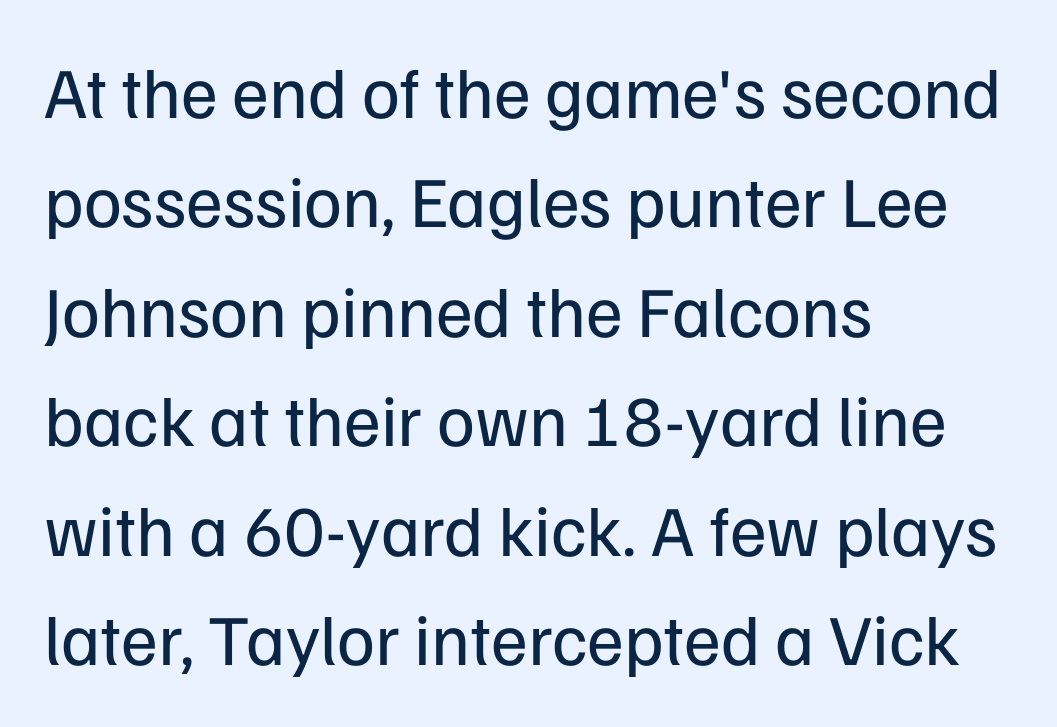
{"serif": "no", "italic": "no", "bold": "no", "weight": "regular", "width": "normal", "stroke_contrast": "low", "x_height": "medium", "monospaced": "no", "underline": "no", "align": "left", "line_spacing": "normal", "line_spacing_ratio": 1.52, "letter_spacing": "normal", "letter_spacing_em": 0.0, "glyph_px": 72}
